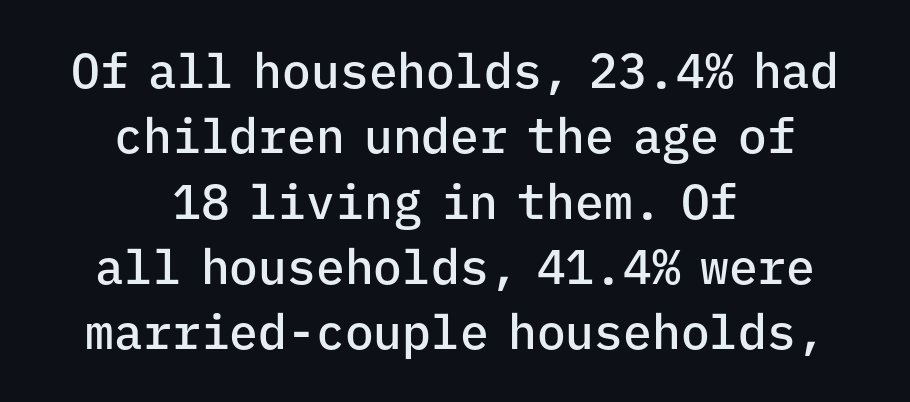
The image shows 48 px semibold sans-serif type, upright, monospaced; set centered, normal line spacing (1.36x), normal letter spacing, not underlined; low stroke contrast and a medium x-height.
